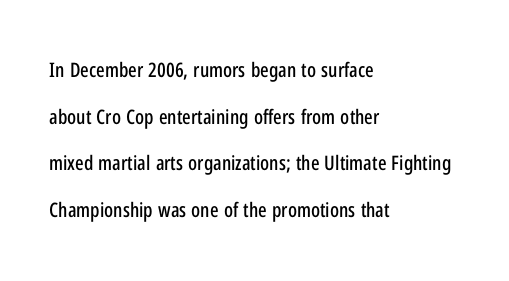
Q: Is the text italic (slanted)? A: No, it is upright.
Q: Is the text underlined? A: No.
Q: How is the paragraph aligned? A: Left-aligned.
Q: Is the spacing between letters normal or unusually wide? A: Normal.
Q: Is the spacing between lines tight, normal or loose? A: Loose.
